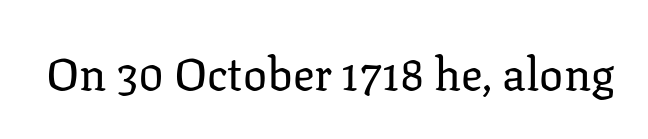
{"serif": "yes", "italic": "no", "bold": "no", "weight": "regular", "width": "normal", "stroke_contrast": "low", "x_height": "medium", "monospaced": "no", "underline": "no", "letter_spacing": "normal", "letter_spacing_em": 0.0, "glyph_px": 45}
